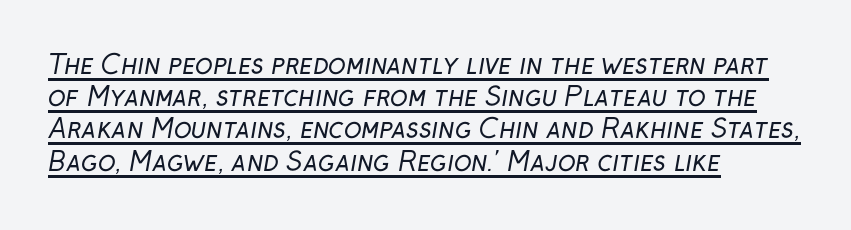
{"bold": "no", "underline": "yes", "align": "left", "line_spacing_ratio": 1.24, "letter_spacing": "normal", "letter_spacing_em": 0.0, "glyph_px": 26}
